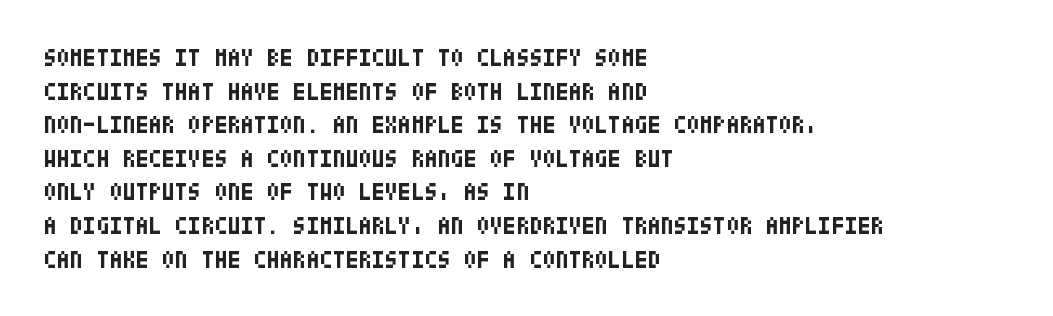
Q: Is the text bold? A: Yes.
Q: Is the text italic (slanted)? A: No, it is upright.
Q: Is the text underlined? A: No.
Q: How is the paragraph aligned? A: Left-aligned.
Q: Is the spacing between letters normal or unusually wide? A: Normal.
Q: Is the spacing between lines tight, normal or loose? A: Normal.
